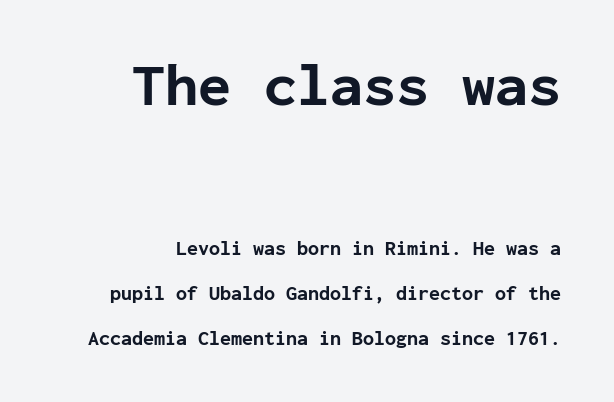
Is this a fixed-width face? Yes — each glyph sits in an identical cell. Short and long lines alike share a common ending point at right. This is heavy type, rendered in bold. A student would notice the top passage is typeset larger than what follows. Only glyphs here, with clear space below each row.
